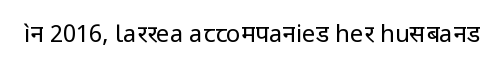
{"italic": "no", "bold": "no", "underline": "no", "letter_spacing": "normal", "letter_spacing_em": 0.0, "glyph_px": 24}
